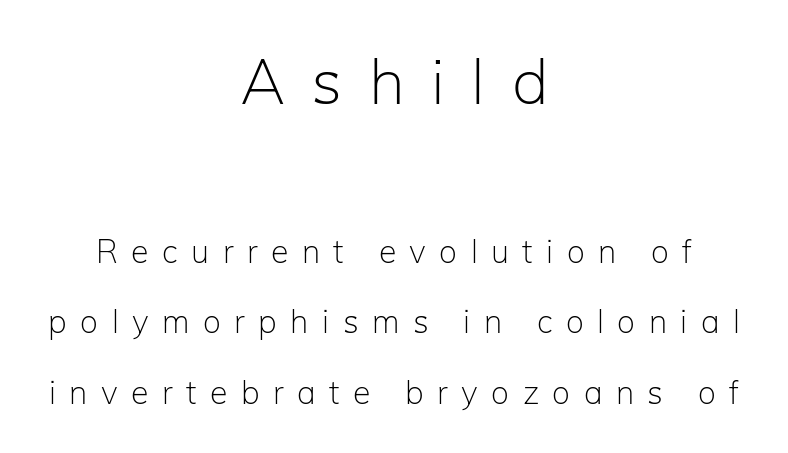
{"serif": "no", "italic": "no", "bold": "no", "weight": "light", "width": "normal", "stroke_contrast": "low", "x_height": "medium", "monospaced": "no", "underline": "no", "align": "center", "line_spacing": "loose", "line_spacing_ratio": 2.21, "letter_spacing": "wide", "letter_spacing_em": 0.42, "larger_block": "first", "size_ratio": 1.97, "glyph_px": 63}
